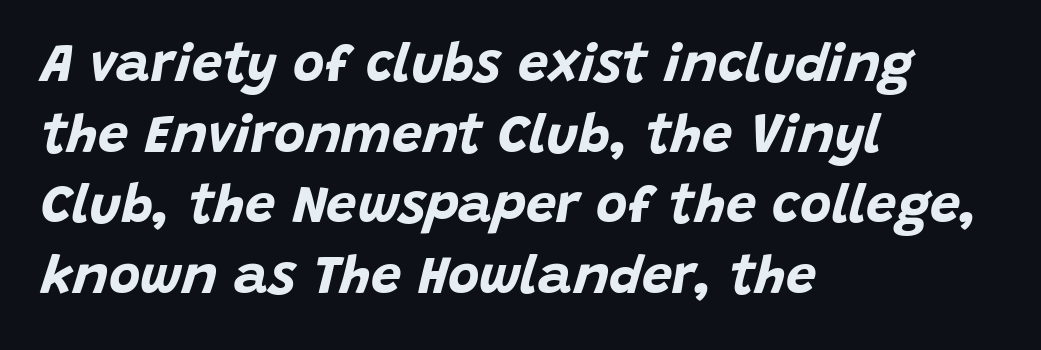
Whoever set this chose a conventional vertical rhythm. Each glyph is drawn with heavy, bold strokes. Alignment: flush left. Italic: yes, the glyphs are oblique. Is the letter spacing exaggerated? No — it looks like the ordinary default. The rendering uses natural spacing where letterforms have individual widths.
